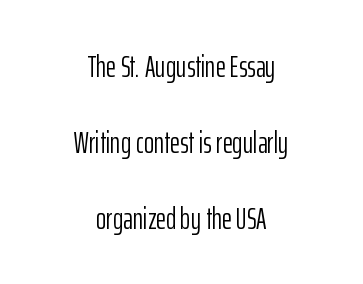
Q: Is the text bold? A: No.
Q: Is the text italic (slanted)? A: No, it is upright.
Q: Is the typeface a serif or a sans-serif typeface? A: Sans-serif.
Q: Is the text underlined? A: No.
Q: How is the paragraph aligned? A: Centered.
Q: Is the spacing between letters normal or unusually wide? A: Normal.
Q: Is the spacing between lines tight, normal or loose? A: Loose.
Q: Width (condensed, normal, or wide)? A: Condensed.
Q: Stroke contrast? A: Low.
Q: x-height? A: Medium.
Q: Monospaced? A: No.
